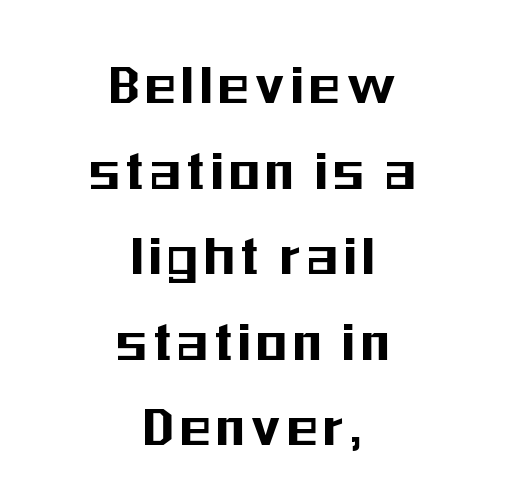
Q: Is the text italic (slanted)? A: No, it is upright.
Q: Is the typeface a serif or a sans-serif typeface? A: Sans-serif.
Q: Is the text underlined? A: No.
Q: How is the paragraph aligned? A: Centered.
Q: Is the spacing between lines tight, normal or loose? A: Normal.
Q: Width (condensed, normal, or wide)? A: Condensed.
Q: Stroke contrast? A: Medium.
Q: x-height? A: Medium.
Q: Monospaced? A: No.
